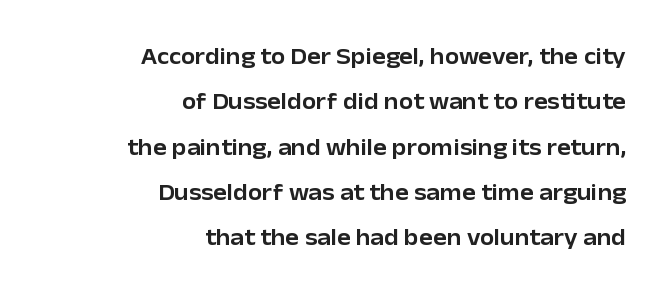
Q: Is the text italic (slanted)? A: No, it is upright.
Q: Is the text underlined? A: No.
Q: How is the paragraph aligned? A: Right-aligned.
Q: Is the spacing between letters normal or unusually wide? A: Normal.
Q: Is the spacing between lines tight, normal or loose? A: Loose.
